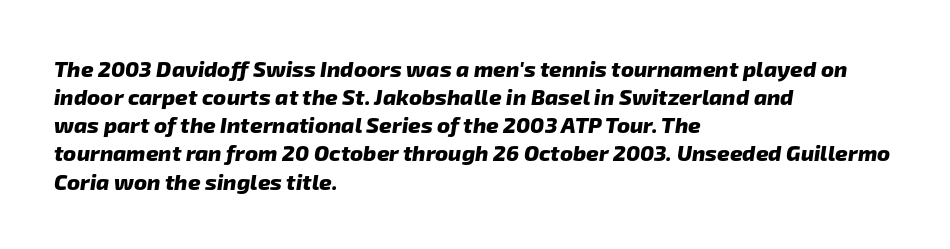
{"bold": "yes", "underline": "no", "align": "left", "line_spacing": "normal", "line_spacing_ratio": 1.28, "letter_spacing": "normal", "letter_spacing_em": 0.0, "glyph_px": 22}
